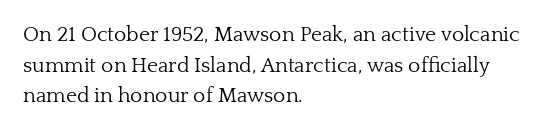
{"italic": "no", "bold": "no", "underline": "no", "align": "left", "line_spacing": "normal", "line_spacing_ratio": 1.46, "letter_spacing": "normal", "letter_spacing_em": 0.0, "glyph_px": 21}
